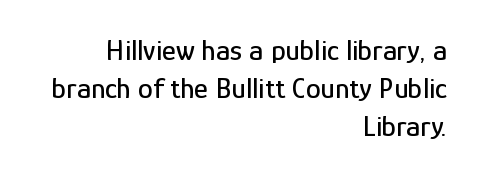
{"serif": "no", "italic": "no", "width": "condensed", "stroke_contrast": "low", "x_height": "medium", "monospaced": "no", "underline": "no", "align": "right", "line_spacing": "normal", "line_spacing_ratio": 1.27, "letter_spacing": "normal", "letter_spacing_em": 0.0, "glyph_px": 30}
